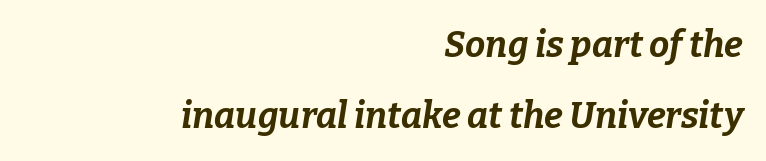
If you drew a ruler down the right edge, every line would touch it. The space between consecutive lines is lavish. A full-strength bold gives these letters their thick strokes. The zone under the glyphs is completely vacant. Glyph-to-glyph distance matches everyday printed text.
